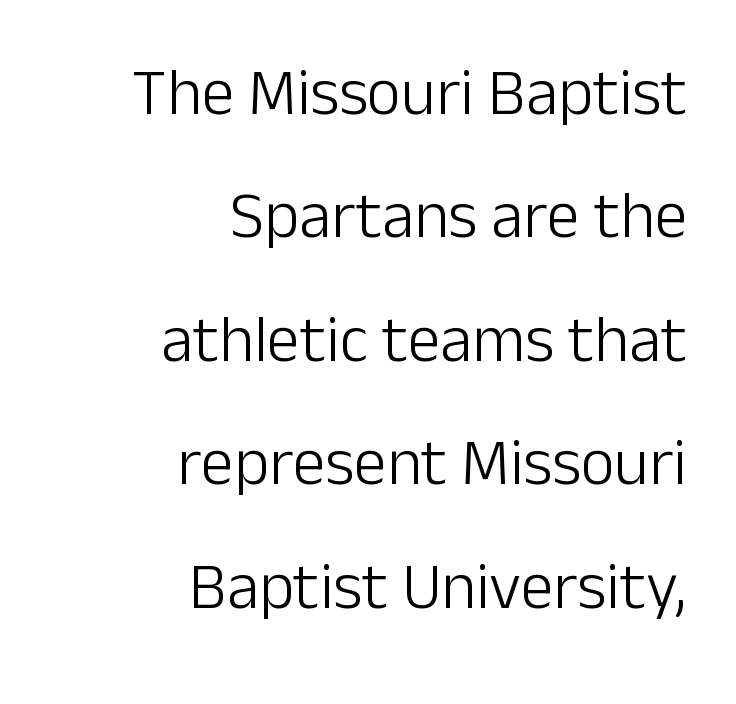
Q: Is the text bold? A: No.
Q: Is the text italic (slanted)? A: No, it is upright.
Q: Is the typeface a serif or a sans-serif typeface? A: Sans-serif.
Q: Is the text underlined? A: No.
Q: How is the paragraph aligned? A: Right-aligned.
Q: Is the spacing between letters normal or unusually wide? A: Normal.
Q: Width (condensed, normal, or wide)? A: Normal.
Q: Stroke contrast? A: Low.
Q: x-height? A: Medium.
Q: Monospaced? A: No.
